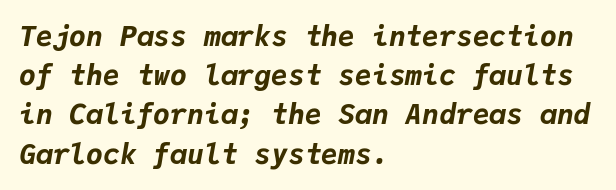
The image shows 28 px bold type, italic (leaning right), monospaced; set left-aligned, normal line spacing (1.4x), normal letter spacing, not underlined; low stroke contrast and a medium x-height.
